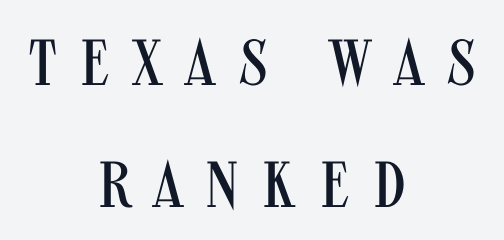
Spacing verdict: proportional, widths tailored to each character. The passage shown is not underscored anywhere. The cut favours lightness, reaching ordinary text weight at its darkest. Tracking value appears strongly positive — letters spread wide. The setting favours the middle, as headings and verse often do.
